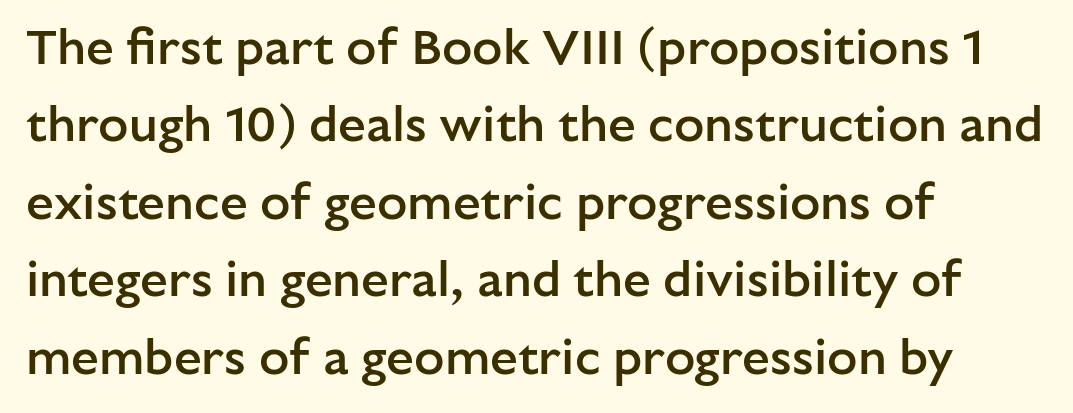
{"serif": "no", "italic": "no", "bold": "semi", "weight": "semibold", "width": "normal", "stroke_contrast": "low", "x_height": "medium", "monospaced": "no", "underline": "no", "align": "left", "line_spacing": "normal", "line_spacing_ratio": 1.55, "letter_spacing": "normal", "letter_spacing_em": 0.0, "glyph_px": 50}
